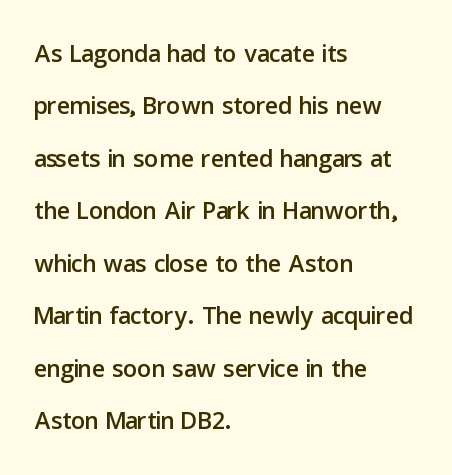
The image shows 35 px sans-serif type, upright; set left-aligned, normal line spacing (1.5x), normal letter spacing, not underlined; low stroke contrast and a medium x-height.
